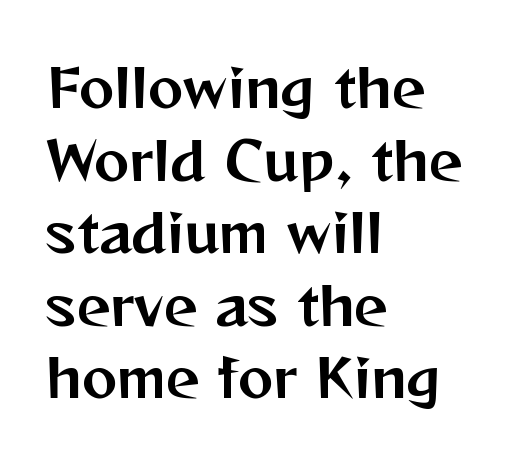
Honestly, the letter spacing is just normal — you wouldn't notice it. Varying glyph widths throughout — classic text-font behaviour. Characters remain perfectly vertical along every line. The passage shown is typeset with a sans-serif family.
